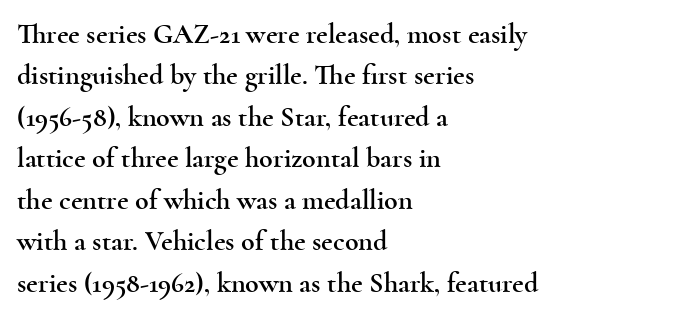
If you measured baseline to baseline, you'd find a middling distance. The letters carry serifs — small finishing strokes at the ends of their stems. Is the block centered? No — it sits flush against the left margin. Here the designer chose a conventional face with non-uniform glyph widths. Tracking value appears to be zero — textbook default spacing.
